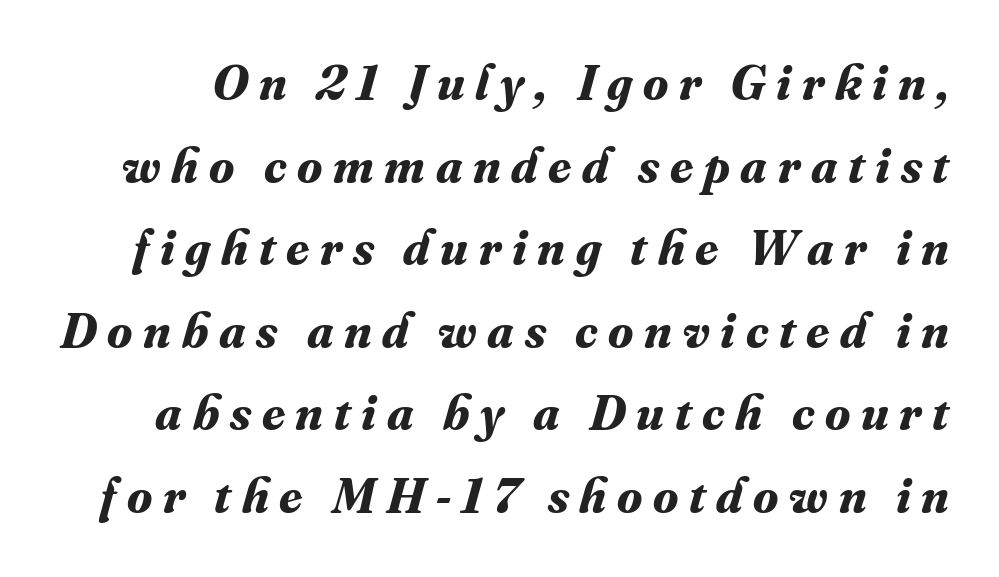
The passage shown is typed in a proportional face where columns would drift. A full-strength bold gives these letters their thick strokes. The string is rendered with underlining switched off. Rows of type keep a routine distance in the vertical direction. The tracking jumps out immediately: characters are airy and widely separated. Check where the strokes stop: tiny serifs finish them off.
